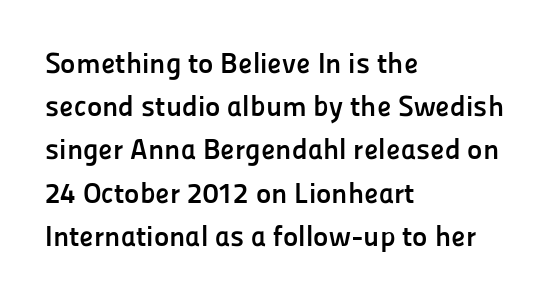
Q: Is the text bold? A: Yes.
Q: Is the text italic (slanted)? A: No, it is upright.
Q: Is the typeface a serif or a sans-serif typeface? A: Sans-serif.
Q: Is the text underlined? A: No.
Q: How is the paragraph aligned? A: Left-aligned.
Q: Is the spacing between letters normal or unusually wide? A: Normal.
Q: Is the spacing between lines tight, normal or loose? A: Normal.
Q: Width (condensed, normal, or wide)? A: Normal.
Q: Stroke contrast? A: Low.
Q: x-height? A: Medium.
Q: Monospaced? A: No.
